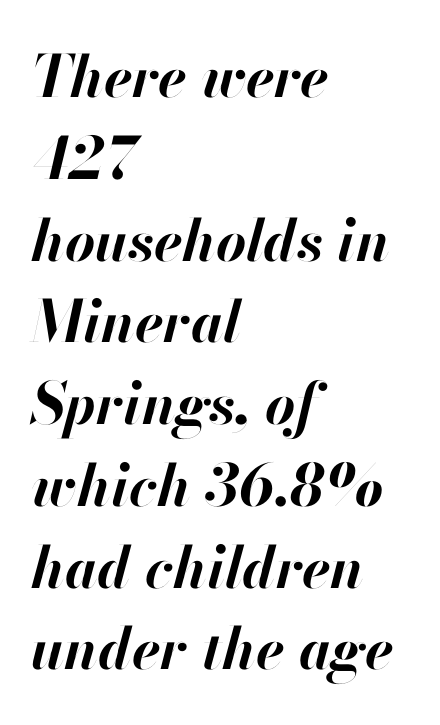
The image shows 58 px bold type, italic (leaning right); set left-aligned, normal line spacing (1.41x), normal letter spacing, not underlined; high stroke contrast and a small x-height.
